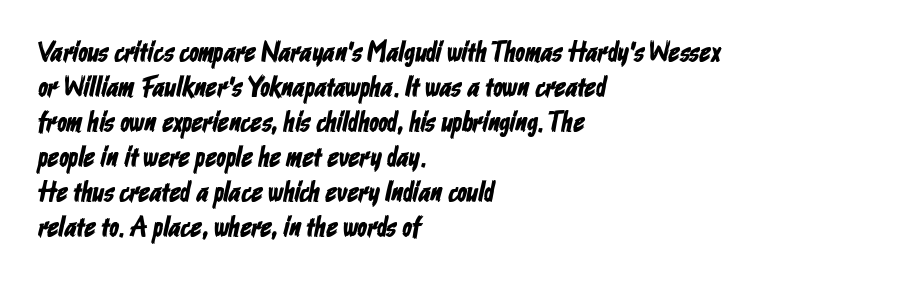
{"serif": "no", "width": "condensed", "stroke_contrast": "low", "x_height": "medium", "monospaced": "no", "underline": "no", "align": "left", "line_spacing": "normal", "line_spacing_ratio": 1.25, "letter_spacing": "normal", "letter_spacing_em": 0.0, "glyph_px": 28}
